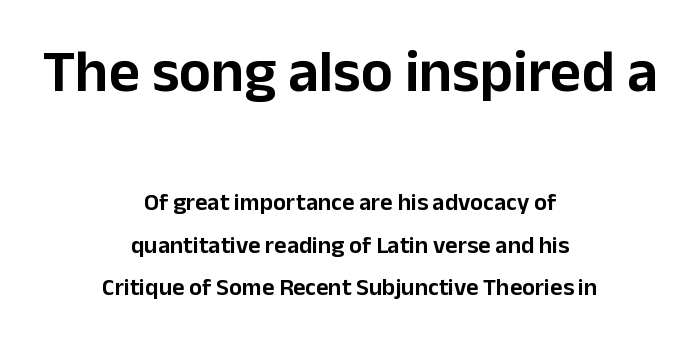
The specimen reads as upright at a glance. The first block has been scaled up relative to the second. The typesetter chose a symmetrical, centered arrangement here. The passage shown is typed in a proportional face where columns would drift. Glance below the letters and you will spot only blank space.
